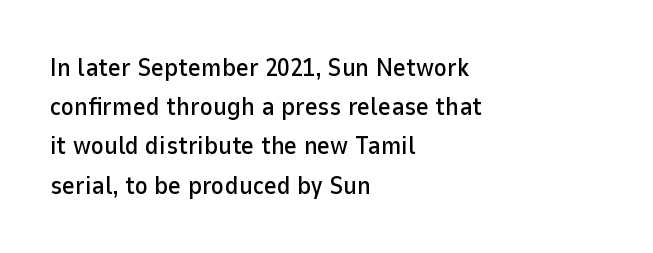
Q: Is the text italic (slanted)? A: No, it is upright.
Q: Is the text underlined? A: No.
Q: How is the paragraph aligned? A: Left-aligned.
Q: Is the spacing between letters normal or unusually wide? A: Normal.
Q: Is the spacing between lines tight, normal or loose? A: Normal.
